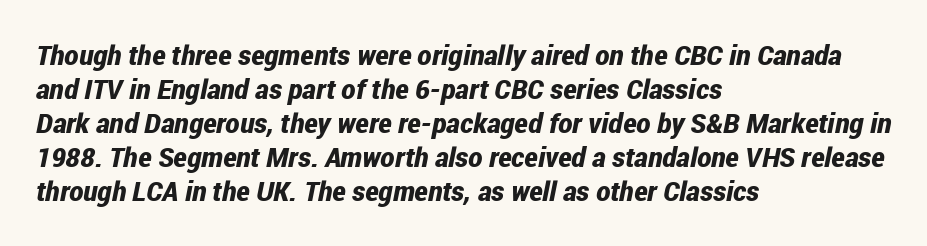
{"italic": "yes", "lean": "right", "slant_degrees": 12, "bold": "yes", "underline": "no", "align": "left", "line_spacing": "normal", "line_spacing_ratio": 1.26, "letter_spacing": "normal", "letter_spacing_em": 0.0, "glyph_px": 27}
